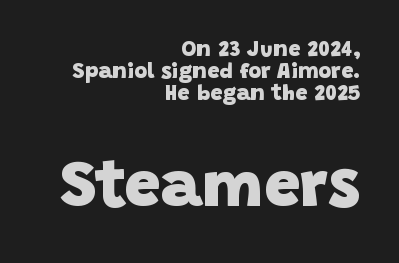
{"serif": "no", "bold": "yes", "weight": "heavy", "width": "normal", "stroke_contrast": "low", "x_height": "large", "monospaced": "no", "underline": "no", "align": "right", "line_spacing": "tight", "line_spacing_ratio": 1.01, "letter_spacing": "normal", "letter_spacing_em": 0.0, "larger_block": "second", "size_ratio": 2.95, "glyph_px": 65}
